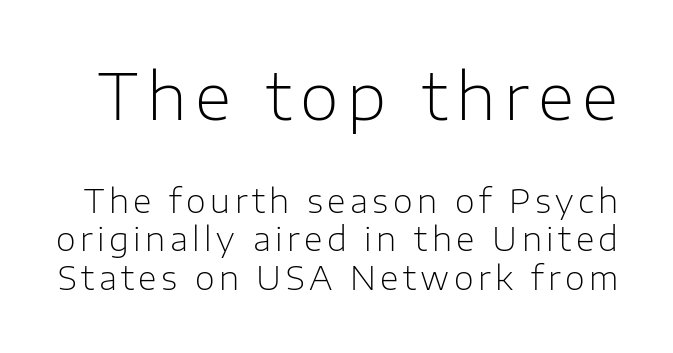
Q: Is the text bold? A: No.
Q: Is the text italic (slanted)? A: No, it is upright.
Q: Is the typeface a serif or a sans-serif typeface? A: Sans-serif.
Q: Is the text underlined? A: No.
Q: Which block of text is set in a larger size, the first (top) or the second (bottom)? A: The first (top) one.
Q: Width (condensed, normal, or wide)? A: Normal.
Q: Stroke contrast? A: Low.
Q: x-height? A: Medium.
Q: Monospaced? A: No.
